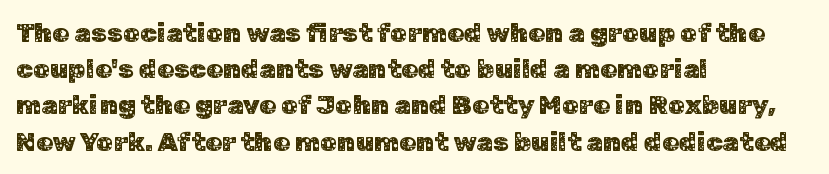
The image shows 27 px text type, upright; set left-aligned, normal line spacing (1.34x), normal letter spacing, not underlined.
